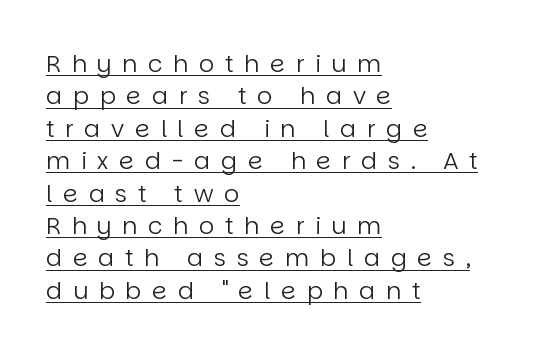
Honestly, the underline is the first thing you notice here. The ragged edge is on the right, which tells us the setting is flush left. You could only call the tracking loose — the letters float apart. No italicization has been applied; the sample stays upright. The cut favours lightness, reaching ordinary text weight at its darkest.
